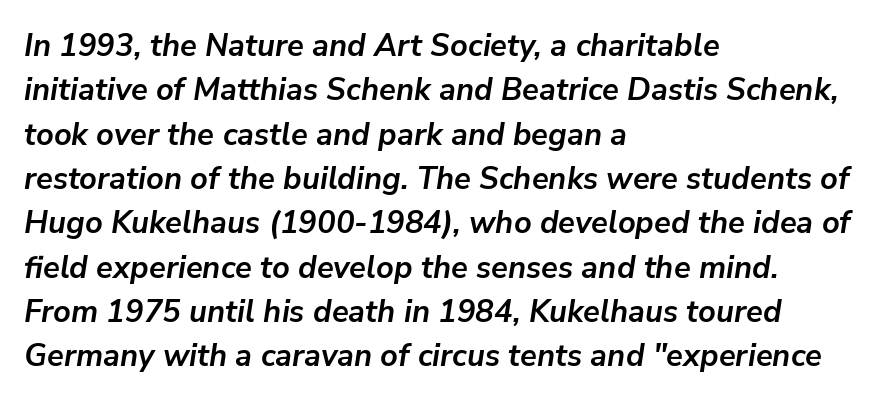
The image shows 31 px semibold type, italic (leaning right); set left-aligned, normal line spacing (1.43x), normal letter spacing, not underlined; low stroke contrast and a medium x-height.
